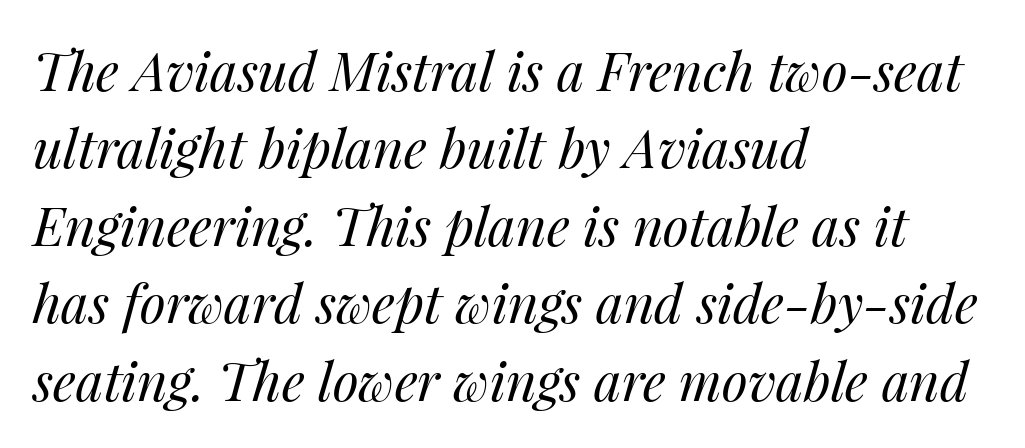
The image shows 53 px regular-weight type, italic (leaning right); set left-aligned, normal line spacing (1.46x), normal letter spacing, not underlined; medium stroke contrast and a medium x-height.
